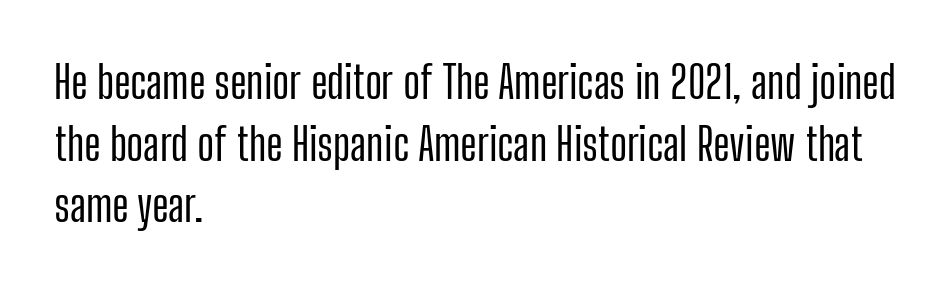
{"serif": "no", "italic": "no", "width": "condensed", "stroke_contrast": "low", "x_height": "medium", "monospaced": "no", "underline": "no", "align": "left", "line_spacing": "normal", "line_spacing_ratio": 1.37, "letter_spacing": "normal", "letter_spacing_em": 0.0, "glyph_px": 45}
